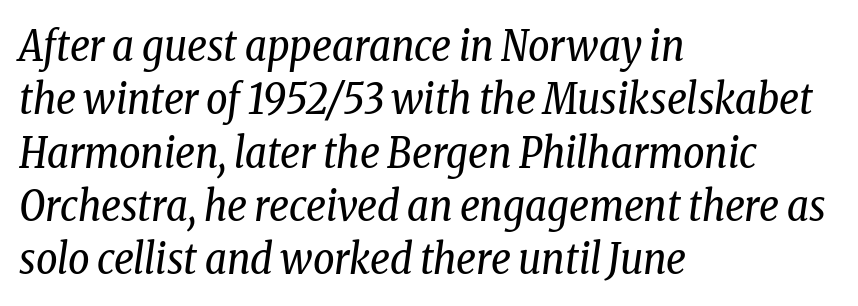
The image shows 42 px regular-weight, condensed serif type, italic (leaning right); set left-aligned, normal line spacing (1.27x), normal letter spacing, not underlined; low stroke contrast and a medium x-height.
